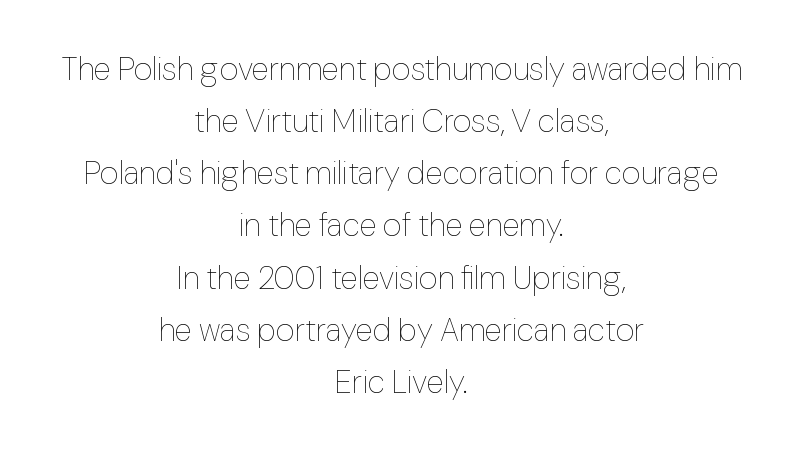
Q: Is the text bold? A: No.
Q: Is the text italic (slanted)? A: No, it is upright.
Q: Is the text underlined? A: No.
Q: How is the paragraph aligned? A: Centered.
Q: Is the spacing between letters normal or unusually wide? A: Normal.
Q: Is the spacing between lines tight, normal or loose? A: Normal.
Q: Width (condensed, normal, or wide)? A: Normal.
Q: Stroke contrast? A: Low.
Q: x-height? A: Medium.
Q: Monospaced? A: No.
